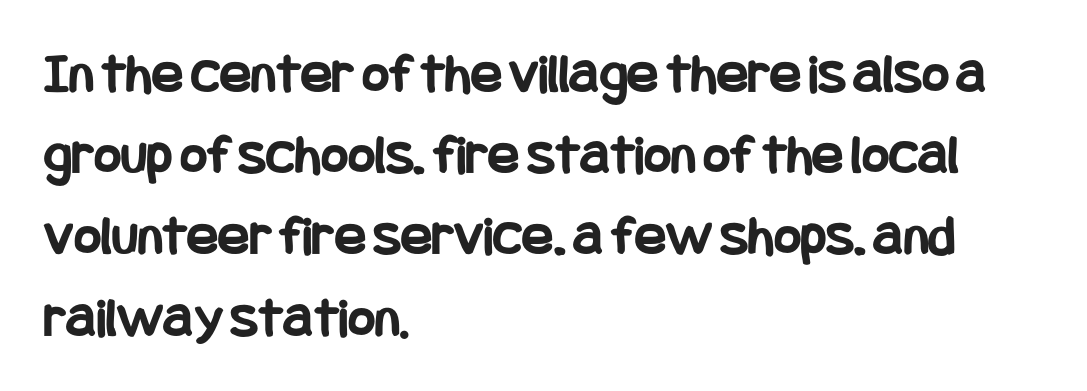
Q: Is the text bold? A: Yes.
Q: Is the text italic (slanted)? A: No, it is upright.
Q: Is the typeface a serif or a sans-serif typeface? A: Sans-serif.
Q: Is the text underlined? A: No.
Q: How is the paragraph aligned? A: Left-aligned.
Q: Is the spacing between letters normal or unusually wide? A: Normal.
Q: Is the spacing between lines tight, normal or loose? A: Normal.
Q: Width (condensed, normal, or wide)? A: Condensed.
Q: Stroke contrast? A: Low.
Q: x-height? A: Large.
